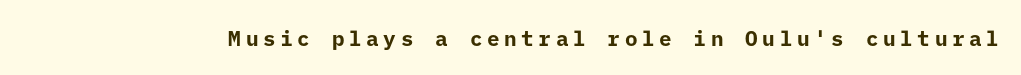
{"italic": "no", "bold": "yes", "underline": "no", "letter_spacing": "wide", "letter_spacing_em": 0.22, "glyph_px": 21}
